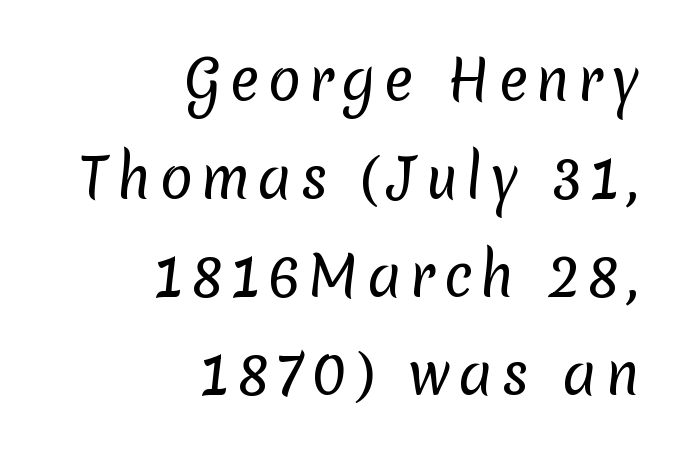
Q: Is the text bold? A: No.
Q: Is the typeface a serif or a sans-serif typeface? A: Sans-serif.
Q: Is the text underlined? A: No.
Q: How is the paragraph aligned? A: Right-aligned.
Q: Width (condensed, normal, or wide)? A: Normal.
Q: Stroke contrast? A: Low.
Q: x-height? A: Medium.
Q: Monospaced? A: No.
